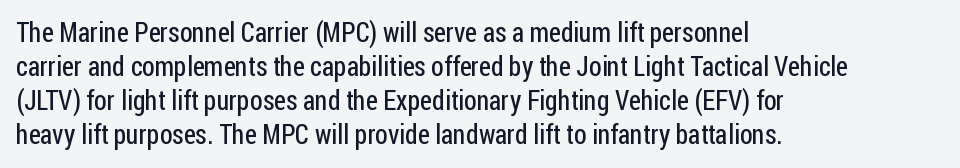
Vertically, the passage feels balanced, rows spaced as you'd expect. The strip under each line holds only bare page. Weight: in the light-to-regular range. Glyph-to-glyph distance matches everyday printed text.
